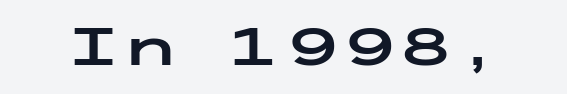
Q: Is the text italic (slanted)? A: No, it is upright.
Q: Is the typeface a serif or a sans-serif typeface? A: Sans-serif.
Q: Is the text underlined? A: No.
Q: Is the spacing between letters normal or unusually wide? A: Normal.
Q: Width (condensed, normal, or wide)? A: Wide.
Q: Stroke contrast? A: Low.
Q: x-height? A: Medium.
